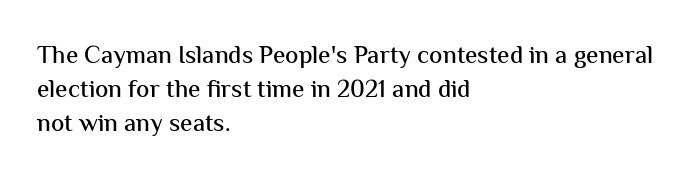
These lines were composed using upright roman letters. Line beginnings align vertically; line endings do not. Quick note: underline off. Nobody touched the tracking dial on this one. Leading matches the norm, producing a regular column.
